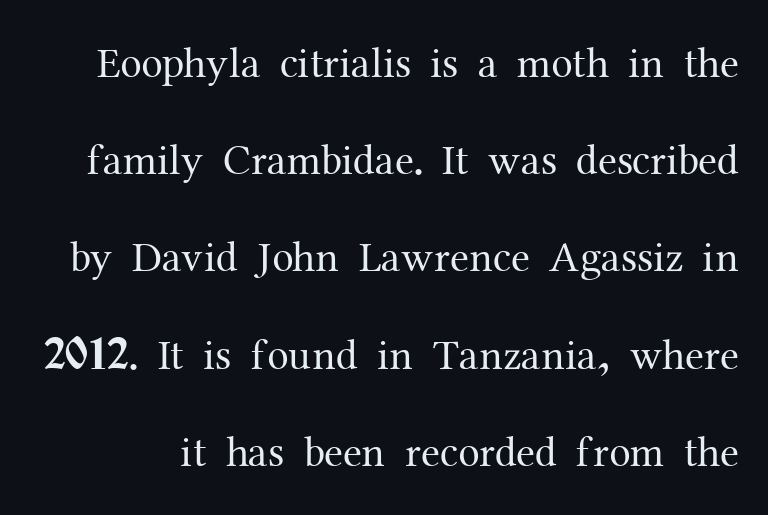
Rows of type keep a wide berth in the vertical direction. Heft: none added — not bold. Characters remain perfectly vertical along every line. Check the space under the baseline: it is left empty.
